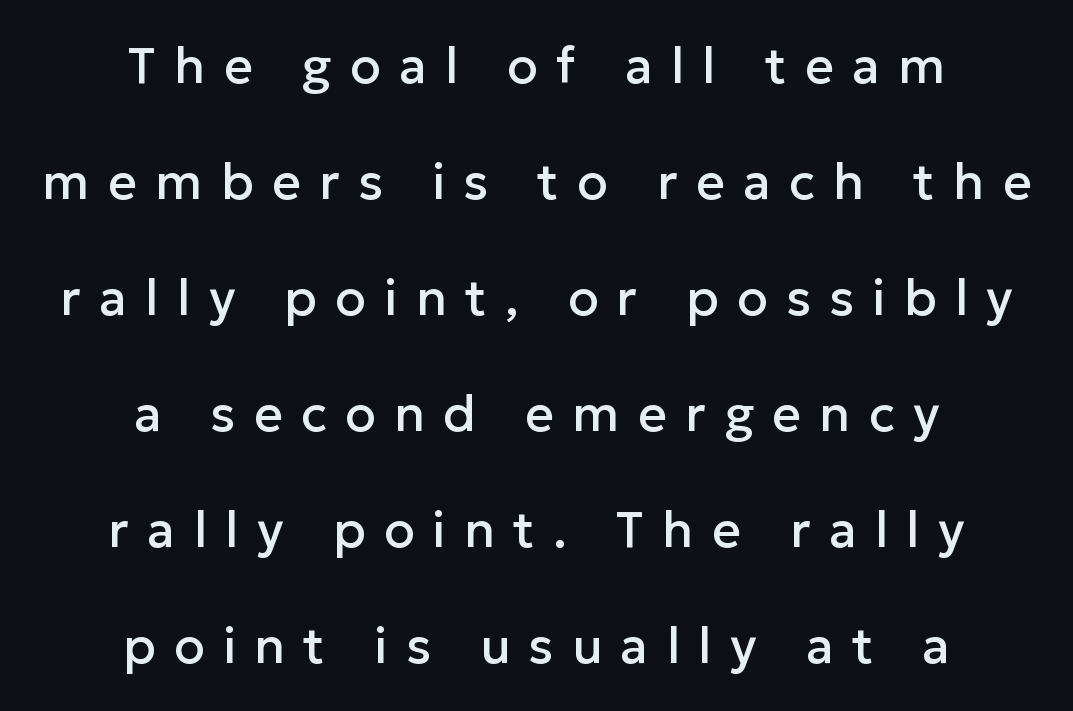
Q: Is the text italic (slanted)? A: No, it is upright.
Q: Is the typeface a serif or a sans-serif typeface? A: Sans-serif.
Q: Is the text underlined? A: No.
Q: How is the paragraph aligned? A: Centered.
Q: Is the spacing between letters normal or unusually wide? A: Unusually wide.
Q: Is the spacing between lines tight, normal or loose? A: Loose.
Q: Width (condensed, normal, or wide)? A: Normal.
Q: Stroke contrast? A: Low.
Q: x-height? A: Medium.
Q: Monospaced? A: No.
